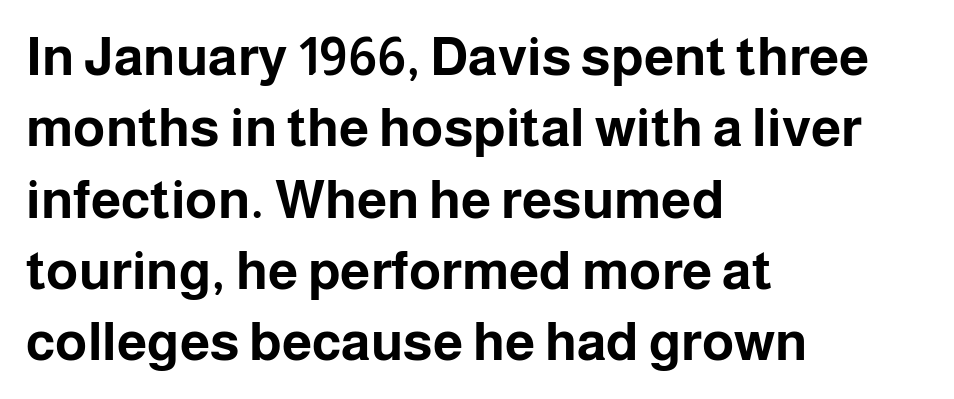
The image shows 54 px bold sans-serif type, upright; set left-aligned, normal line spacing (1.32x), normal letter spacing, not underlined; low stroke contrast and a medium x-height.
